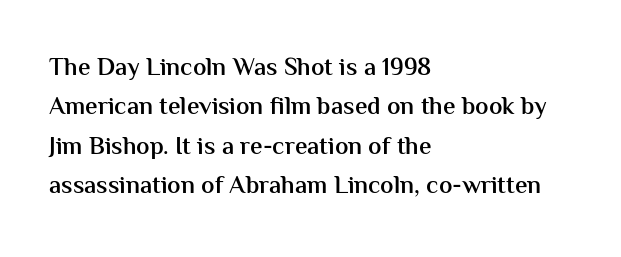
Q: Is the text bold? A: Semi-bold.
Q: Is the text italic (slanted)? A: No, it is upright.
Q: Is the text underlined? A: No.
Q: How is the paragraph aligned? A: Left-aligned.
Q: Is the spacing between letters normal or unusually wide? A: Normal.
Q: Is the spacing between lines tight, normal or loose? A: Normal.
